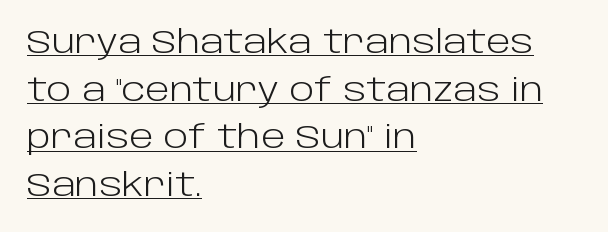
The image shows 32 px light sans-serif type, upright; set left-aligned, normal line spacing (1.49x), normal letter spacing, underlined; low stroke contrast and a large x-height.
